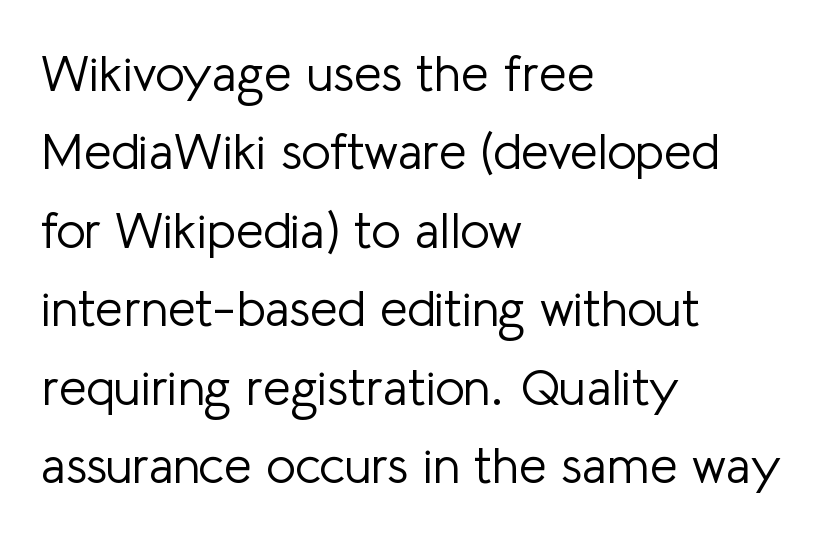
Q: Is the text bold? A: No.
Q: Is the text italic (slanted)? A: No, it is upright.
Q: Is the typeface a serif or a sans-serif typeface? A: Sans-serif.
Q: Is the text underlined? A: No.
Q: How is the paragraph aligned? A: Left-aligned.
Q: Is the spacing between letters normal or unusually wide? A: Normal.
Q: Is the spacing between lines tight, normal or loose? A: Normal.
Q: Width (condensed, normal, or wide)? A: Normal.
Q: Stroke contrast? A: Low.
Q: x-height? A: Medium.
Q: Monospaced? A: No.
